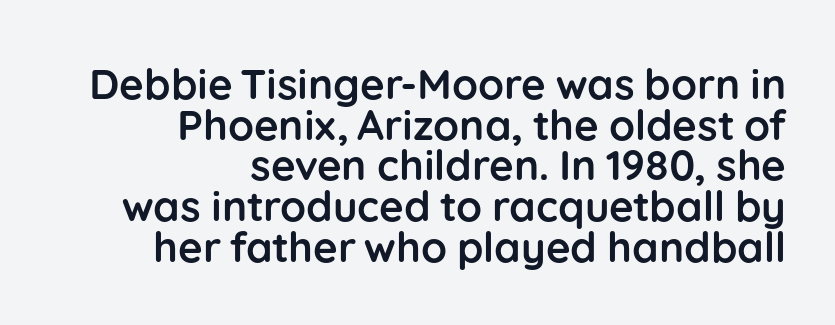
The image shows 42 px semibold sans-serif type, upright; set right-aligned, tight line spacing (0.97x), normal letter spacing, not underlined; low stroke contrast and a medium x-height.
